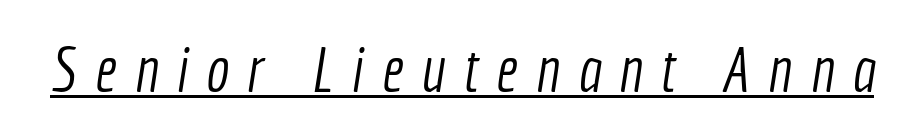
{"serif": "no", "bold": "no", "weight": "light", "width": "condensed", "x_height": "medium", "monospaced": "no", "underline": "yes", "letter_spacing": "wide", "letter_spacing_em": 0.29, "glyph_px": 62}
